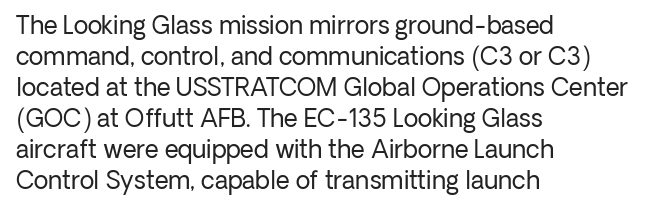
Q: Is the text bold? A: No.
Q: Is the text italic (slanted)? A: No, it is upright.
Q: Is the text underlined? A: No.
Q: How is the paragraph aligned? A: Left-aligned.
Q: Is the spacing between letters normal or unusually wide? A: Normal.
Q: Is the spacing between lines tight, normal or loose? A: Normal.
